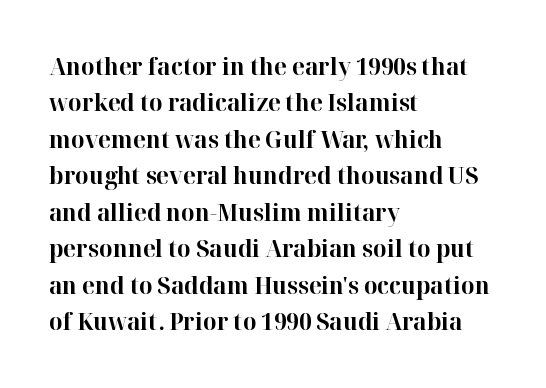
{"italic": "no", "bold": "yes", "underline": "no", "align": "left", "line_spacing": "normal", "line_spacing_ratio": 1.52, "letter_spacing": "normal", "letter_spacing_em": 0.0, "glyph_px": 24}
